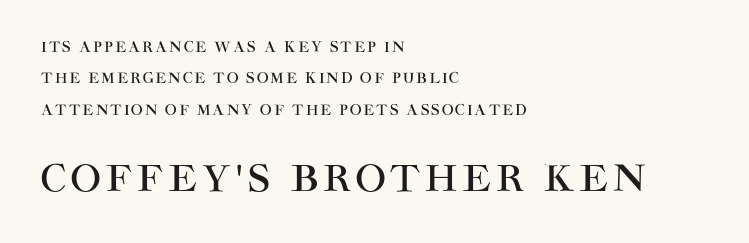
The letters carry no serifs — their stems end cleanly without finishing strokes. The rendering enlarges the type as you move from the upper chunk to the lower. Type without underlining. The rendering anchors every line to the left-hand side.
